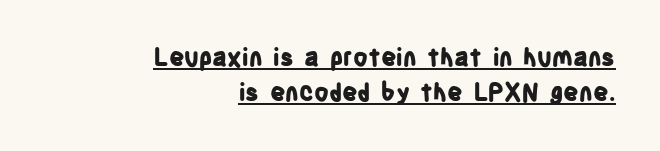
Leading: standard. Every word sits above its own underline. The letters sit at their default tracking, neither squeezed nor spread. A roman cut, with each character standing at attention.
